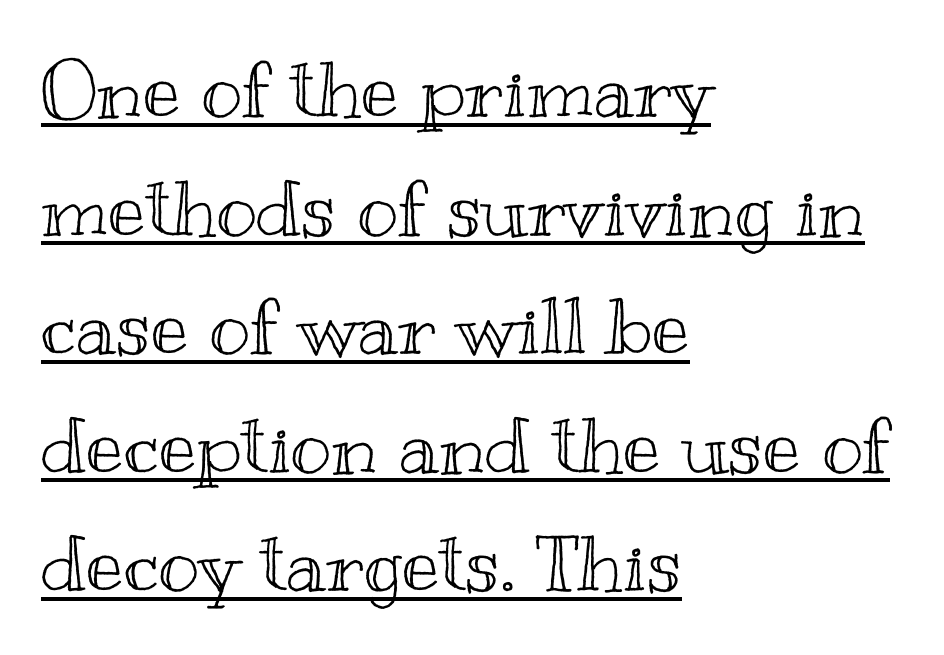
Here the glyphs are tracked normally, forming tight word shapes. These lines sit exactly where default settings would place them. Looks like someone drew a line under every word here. The ragged edge is on the right, which tells us the setting is flush left. Do the characters align in a grid? No, the font is proportional. Quick note: not italic, upright.
